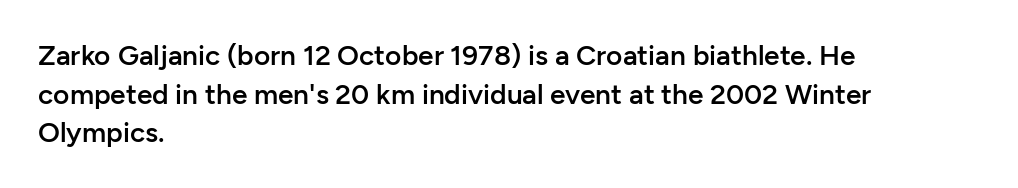
Varying glyph widths throughout — classic text-font behaviour. These lines are set flush left with a ragged right edge. The baseline area is clear. Semibold letterforms, between regular and bold. Notice how the stems are strictly vertical — no italics here. No feet cap the strokes, marking this as sans-serif type.
